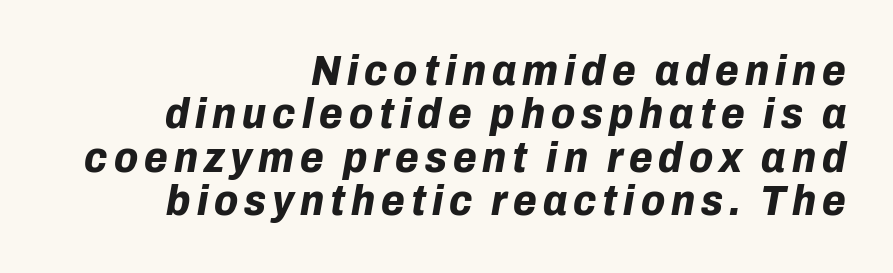
Q: Is the text bold? A: Yes.
Q: Is the text italic (slanted)? A: Yes, it leans right by about 10 degrees.
Q: Is the text underlined? A: No.
Q: How is the paragraph aligned? A: Right-aligned.
Q: Is the spacing between lines tight, normal or loose? A: Tight.
Q: Width (condensed, normal, or wide)? A: Normal.
Q: Stroke contrast? A: Low.
Q: x-height? A: Medium.
Q: Monospaced? A: No.
